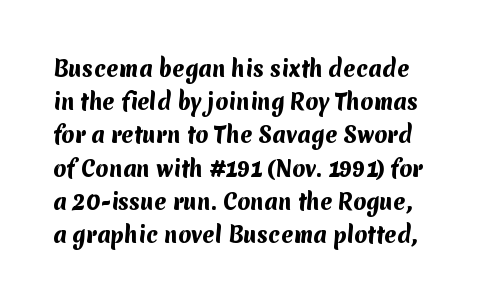
The image shows 21 px bold type; set normal line spacing (1.58x), normal letter spacing, not underlined.
